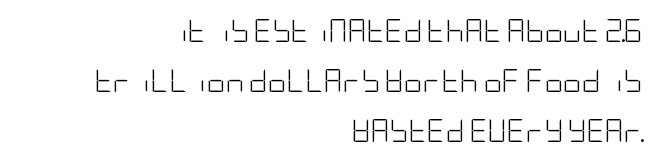
Q: Is the text bold? A: No.
Q: Is the text italic (slanted)? A: No, it is upright.
Q: Is the text underlined? A: No.
Q: How is the paragraph aligned? A: Right-aligned.
Q: Is the spacing between letters normal or unusually wide? A: Normal.
Q: Is the spacing between lines tight, normal or loose? A: Loose.
